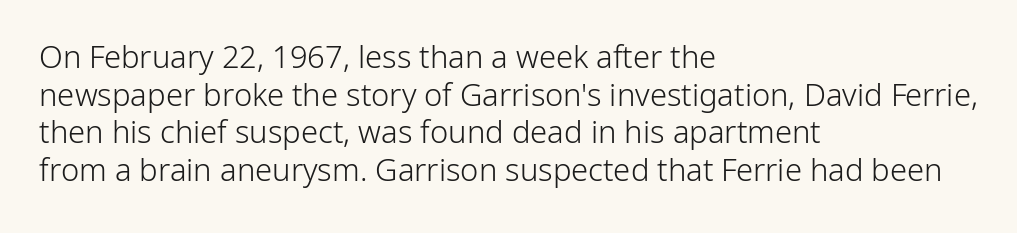
{"serif": "no", "italic": "no", "bold": "no", "weight": "light", "width": "normal", "stroke_contrast": "low", "x_height": "medium", "monospaced": "no", "underline": "no", "align": "left", "line_spacing_ratio": 1.21, "letter_spacing": "normal", "letter_spacing_em": 0.0, "glyph_px": 31}
